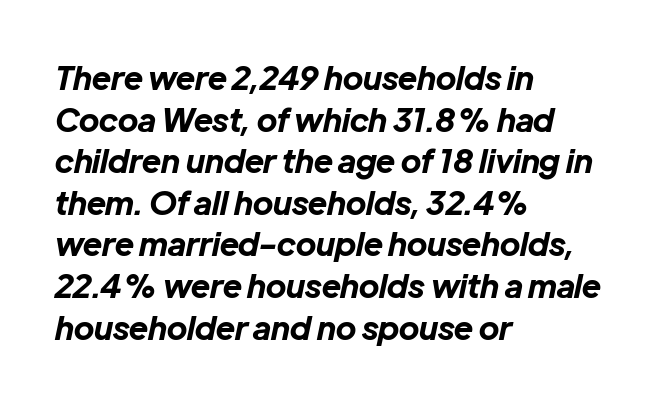
{"italic": "yes", "lean": "right", "slant_degrees": 12, "bold": "yes", "weight": "bold", "width": "normal", "stroke_contrast": "low", "x_height": "medium", "monospaced": "no", "underline": "no", "align": "left", "line_spacing": "normal", "line_spacing_ratio": 1.3, "letter_spacing": "normal", "letter_spacing_em": 0.0, "glyph_px": 32}
